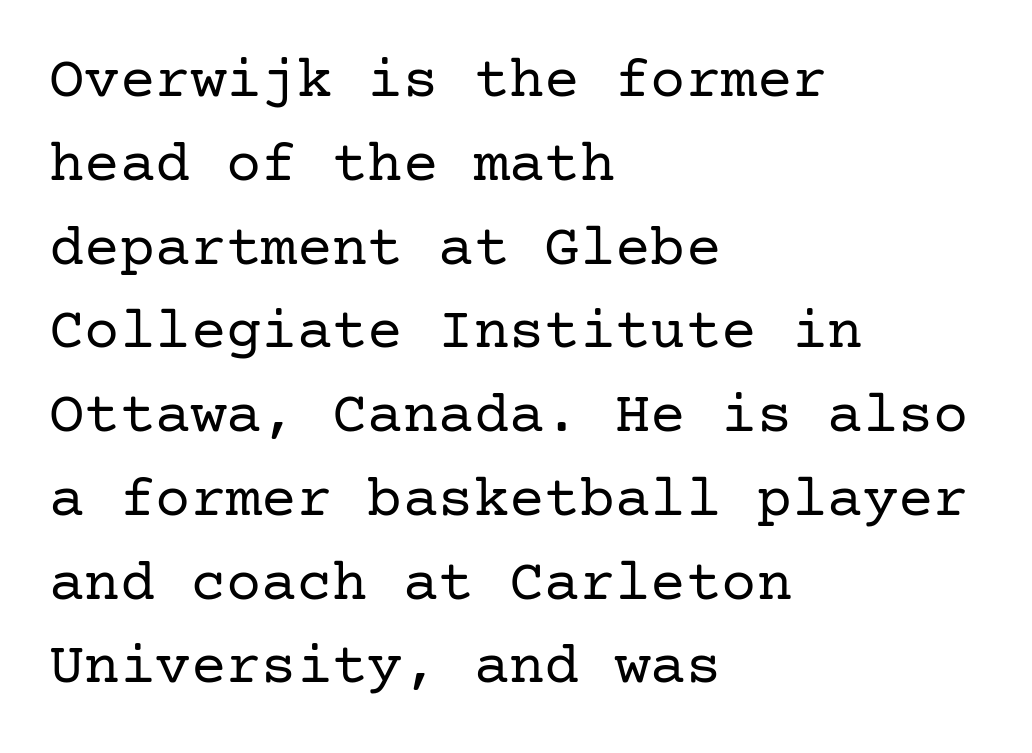
{"serif": "yes", "italic": "no", "bold": "no", "weight": "regular", "width": "normal", "stroke_contrast": "low", "x_height": "medium", "underline": "no", "align": "left", "line_spacing": "normal", "line_spacing_ratio": 1.42, "letter_spacing": "normal", "letter_spacing_em": 0.0, "glyph_px": 59}
